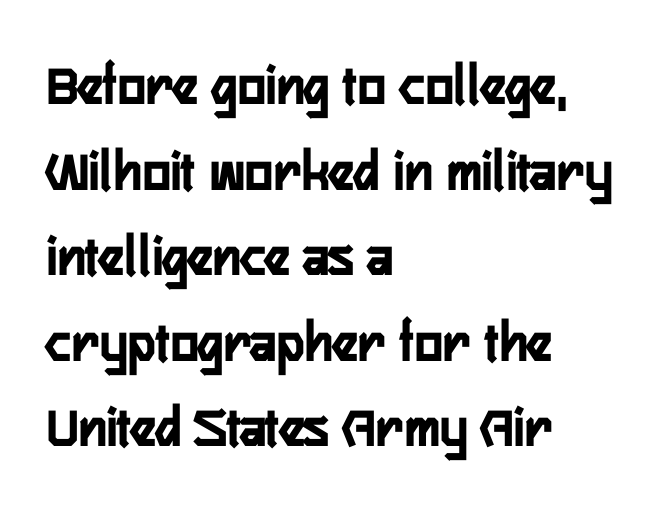
{"serif": "no", "italic": "no", "bold": "yes", "weight": "semibold", "width": "condensed", "stroke_contrast": "low", "x_height": "medium", "monospaced": "no", "underline": "no", "align": "left", "line_spacing": "normal", "line_spacing_ratio": 1.45, "letter_spacing": "normal", "letter_spacing_em": 0.0, "glyph_px": 59}
